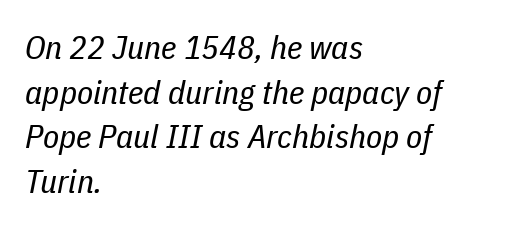
Stroke thickness stays within the range of a standard reading face or lighter. Looks like regular typesetting: each glyph gets only the width it needs. Line starts are locked; line ends wander. Decoration check: the copy has no underline. These lines keep a tight, regular rhythm from letter to letter. A typesetter would call this leading conventional body-copy spacing.
